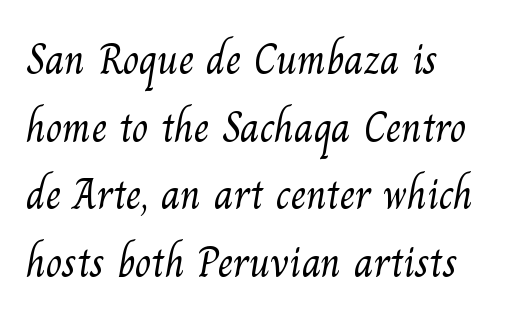
Q: Is the text bold? A: No.
Q: Is the typeface a serif or a sans-serif typeface? A: Serif.
Q: Is the text underlined? A: No.
Q: How is the paragraph aligned? A: Left-aligned.
Q: Is the spacing between letters normal or unusually wide? A: Normal.
Q: Is the spacing between lines tight, normal or loose? A: Normal.
Q: Width (condensed, normal, or wide)? A: Normal.
Q: Stroke contrast? A: Medium.
Q: x-height? A: Small.
Q: Monospaced? A: No.
